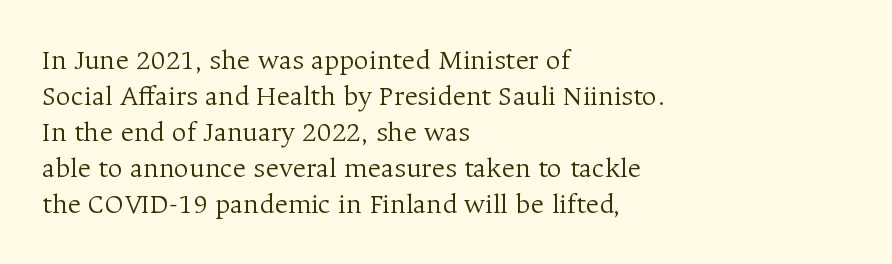
Q: Is the text bold? A: No.
Q: Is the text italic (slanted)? A: No, it is upright.
Q: Is the typeface a serif or a sans-serif typeface? A: Serif.
Q: Is the text underlined? A: No.
Q: How is the paragraph aligned? A: Left-aligned.
Q: Is the spacing between letters normal or unusually wide? A: Normal.
Q: Width (condensed, normal, or wide)? A: Normal.
Q: Stroke contrast? A: Medium.
Q: x-height? A: Medium.
Q: Monospaced? A: No.
